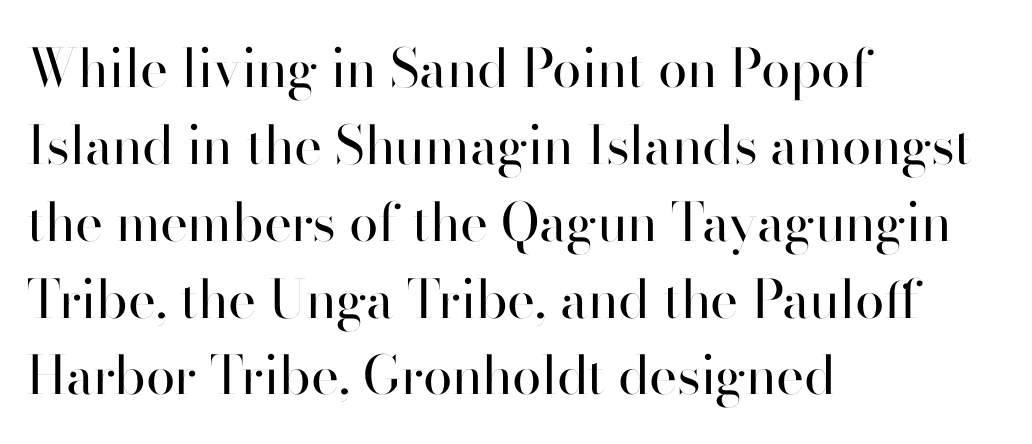
Line starts are locked; line ends wander. Each row of text sits above clean, open space. You could not count columns in this text — the font is proportionally spaced. Quick note: interline space is typical.
